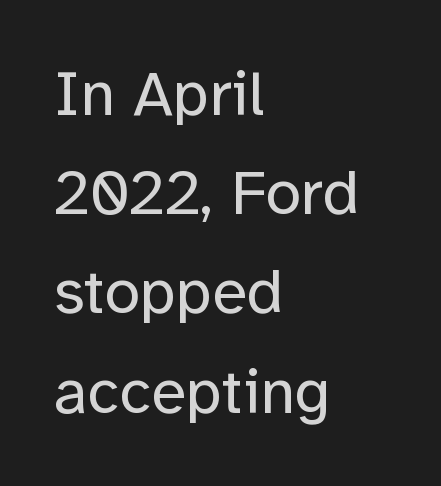
The image shows 64 px regular-weight sans-serif type, upright; set left-aligned, normal line spacing (1.55x), normal letter spacing, not underlined; low stroke contrast and a medium x-height.
